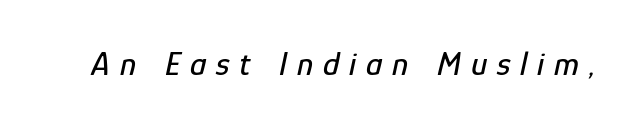
{"italic": "yes", "lean": "right", "slant_degrees": 12, "width": "condensed", "stroke_contrast": "low", "x_height": "medium", "monospaced": "no", "underline": "no", "letter_spacing": "wide", "letter_spacing_em": 0.29, "glyph_px": 34}
